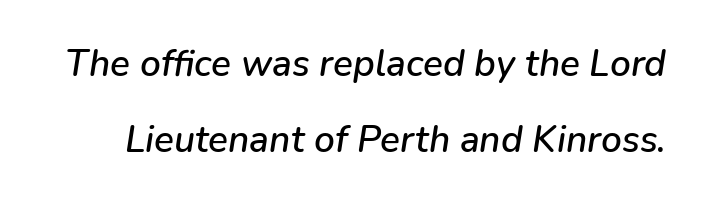
Q: Is the text italic (slanted)? A: Yes, it leans right by about 9 degrees.
Q: Is the text underlined? A: No.
Q: Is the spacing between letters normal or unusually wide? A: Normal.
Q: Is the spacing between lines tight, normal or loose? A: Loose.
Q: Width (condensed, normal, or wide)? A: Normal.
Q: Stroke contrast? A: Low.
Q: x-height? A: Medium.
Q: Monospaced? A: No.
